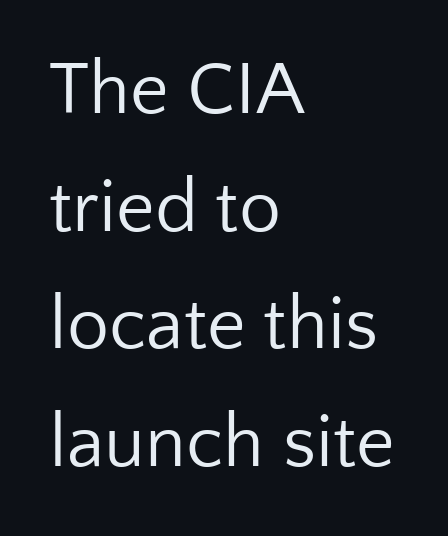
Tall strokes in this sample are plumb rather than angled. A bare baseline throughout the passage. The font family rendered here belongs to the sans-serif group. Students, note that the glyphs here touch the page at normal intervals.
